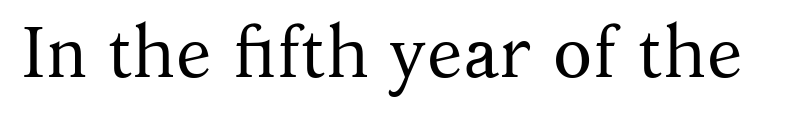
Tracking here is standard; glyphs follow each other at the usual distance. Designer's note — italics off, roman on. Check under the words: just untouched page. No letter is thick-stroked: the sample isn't bold.
